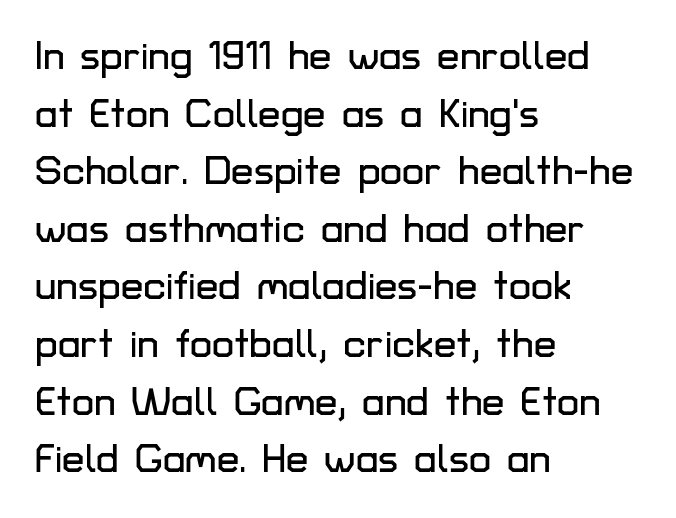
Q: Is the text italic (slanted)? A: No, it is upright.
Q: Is the typeface a serif or a sans-serif typeface? A: Sans-serif.
Q: Is the text underlined? A: No.
Q: How is the paragraph aligned? A: Left-aligned.
Q: Is the spacing between letters normal or unusually wide? A: Normal.
Q: Is the spacing between lines tight, normal or loose? A: Normal.
Q: Width (condensed, normal, or wide)? A: Normal.
Q: Stroke contrast? A: Low.
Q: x-height? A: Medium.
Q: Monospaced? A: No.
